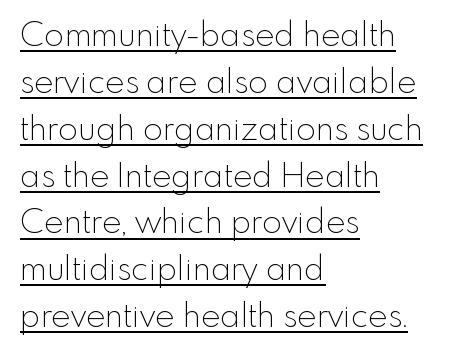
The image shows 33 px thin sans-serif type, upright; set left-aligned, normal line spacing (1.42x), normal letter spacing, underlined; a small x-height.
